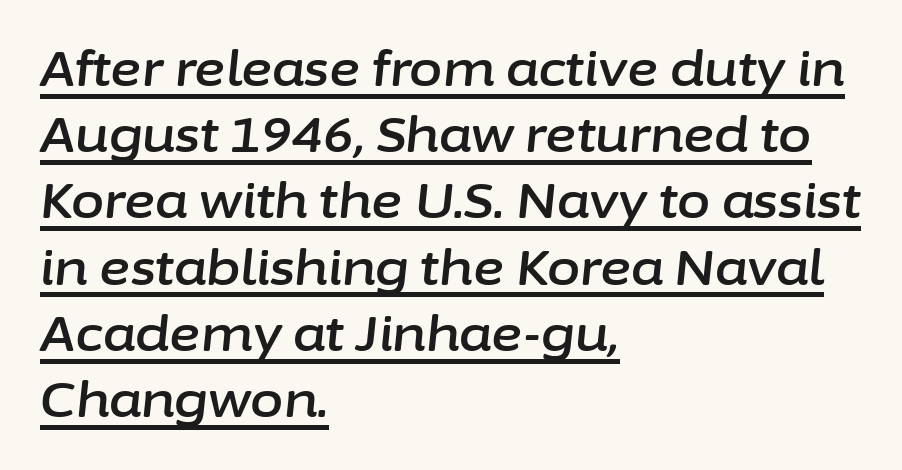
You could not count columns in this text — the font is proportionally spaced. This rendering leaves character spacing at its baseline value. Slanted lettering throughout. Students, observe the line beneath the letters — that is underlining. The block of text has a typical density, with ordinary space between rows. A classic flush-left, rag-right setting is used for this passage.
